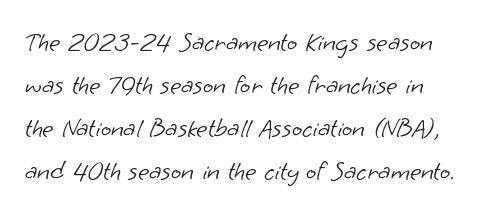
The image shows 27 px text type; set left-aligned, normal line spacing (1.59x), normal letter spacing, not underlined.
